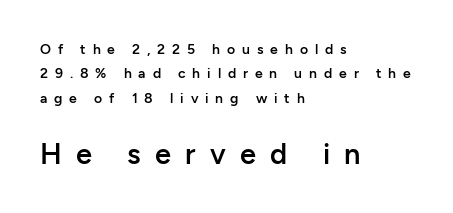
The image shows 29 px semibold sans-serif type, upright; set left-aligned, line spacing 1.74x, unusually wide letter spacing (+0.49 em), not underlined; the second (bottom) block is 2.07x larger; low stroke contrast and a medium x-height.
